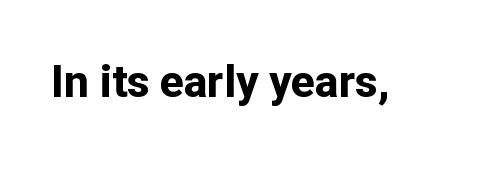
The tracking reads as untouched default to a designer's eye. Only glyphs here, with clear space below each row. The font's upright variant was chosen for this text. Compared with an ordinary text face, these strokes are far heavier — a full bold.
